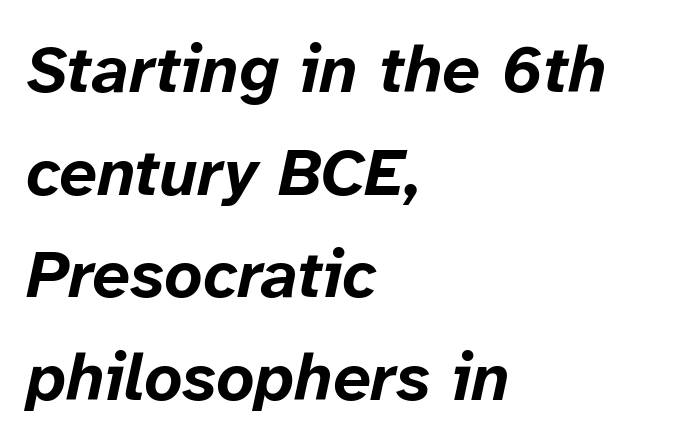
Q: Is the text bold? A: Yes.
Q: Is the text italic (slanted)? A: Yes, it leans right by about 12 degrees.
Q: Is the text underlined? A: No.
Q: How is the paragraph aligned? A: Left-aligned.
Q: Is the spacing between letters normal or unusually wide? A: Normal.
Q: Is the spacing between lines tight, normal or loose? A: Normal.
Q: Width (condensed, normal, or wide)? A: Normal.
Q: Stroke contrast? A: Low.
Q: x-height? A: Medium.
Q: Monospaced? A: No.
